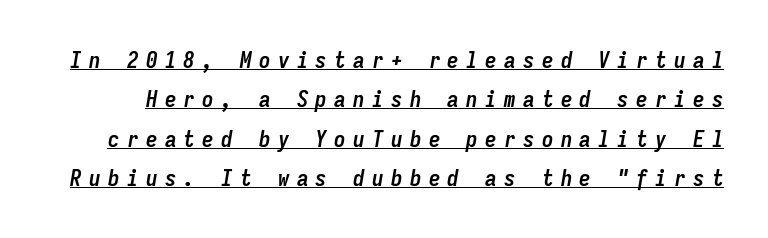
{"italic": "yes", "lean": "right", "slant_degrees": 9, "bold": "yes", "underline": "yes", "line_spacing_ratio": 1.71, "letter_spacing": "wide", "letter_spacing_em": 0.32, "glyph_px": 23}
